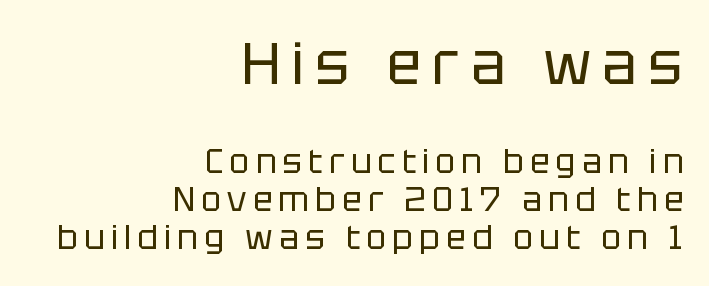
{"serif": "no", "italic": "no", "bold": "no", "weight": "regular", "width": "normal", "stroke_contrast": "low", "x_height": "large", "monospaced": "no", "underline": "no", "align": "right", "line_spacing_ratio": 1.16, "larger_block": "first", "size_ratio": 1.76, "glyph_px": 58}
